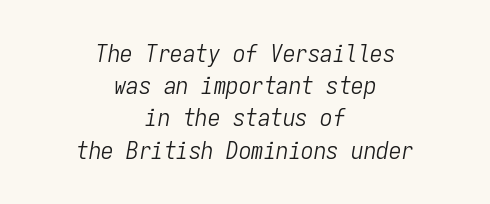
Nobody drew a line under any word here. Is the block centered? Yes — each line is placed symmetrically about the middle. Looking at the ascenders, they clearly lean. Vertical stems look standard width or narrower in stroke.
